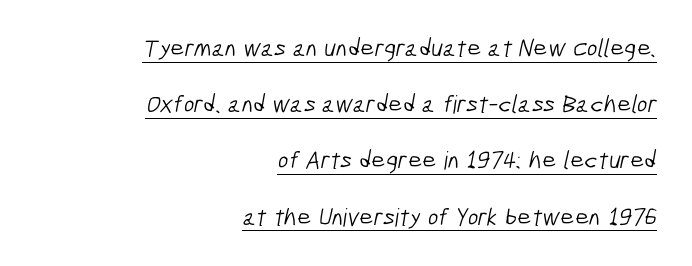
Q: Is the text bold? A: No.
Q: Is the text underlined? A: Yes.
Q: How is the paragraph aligned? A: Right-aligned.
Q: Is the spacing between letters normal or unusually wide? A: Normal.
Q: Is the spacing between lines tight, normal or loose? A: Loose.
